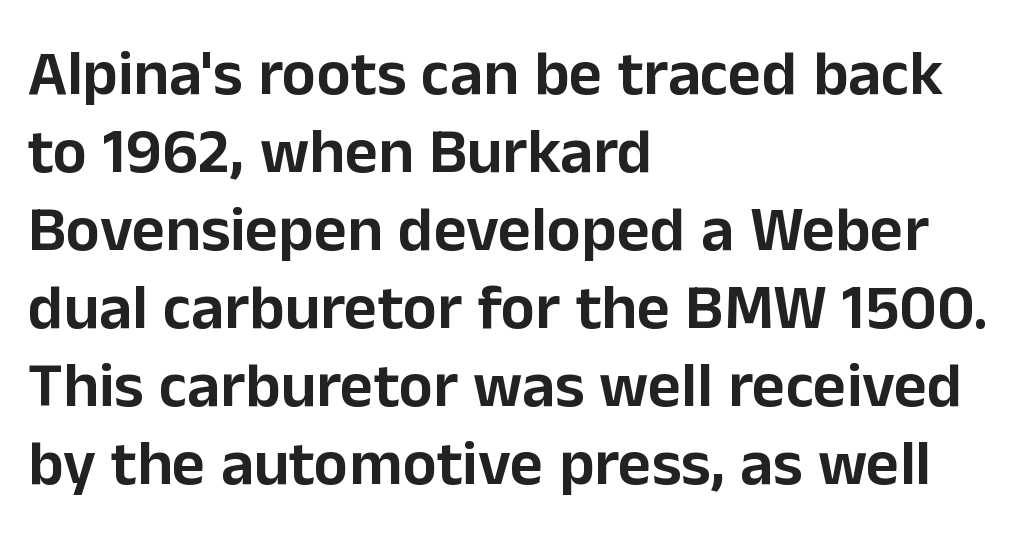
The image shows 64 px sans-serif type, upright; set left-aligned, line spacing 1.22x, normal letter spacing, not underlined; low stroke contrast and a medium x-height.
